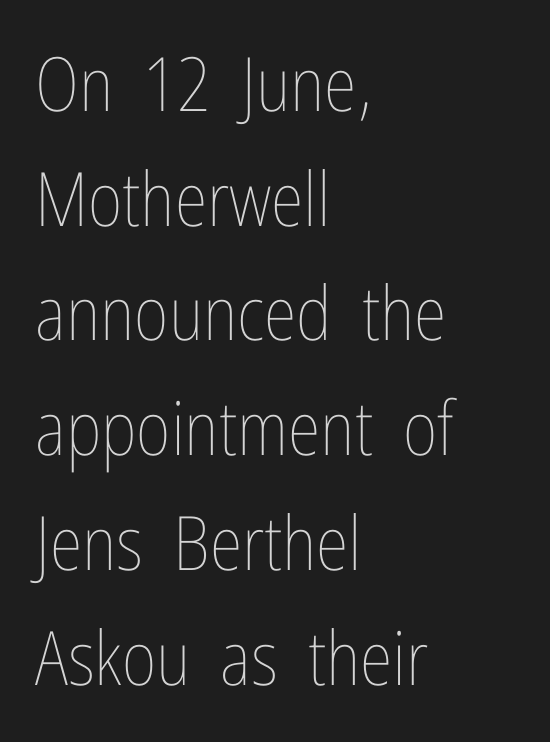
Q: Is the text bold? A: No.
Q: Is the text italic (slanted)? A: No, it is upright.
Q: Is the text underlined? A: No.
Q: How is the paragraph aligned? A: Left-aligned.
Q: Is the spacing between letters normal or unusually wide? A: Normal.
Q: Is the spacing between lines tight, normal or loose? A: Normal.
Q: Width (condensed, normal, or wide)? A: Condensed.
Q: Stroke contrast? A: Low.
Q: x-height? A: Medium.
Q: Monospaced? A: No.
